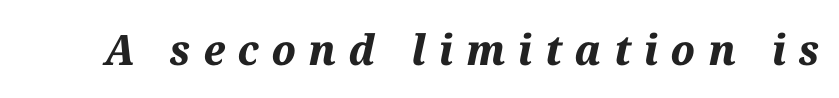
Caption: bold face, heavy strokes. Display-style spreading of the glyphs; the letterfit is very open. Does the lettering tilt? It does — this is italic. This rendering features lettering with no underline. Do the characters align in a grid? No, the font is proportional.
